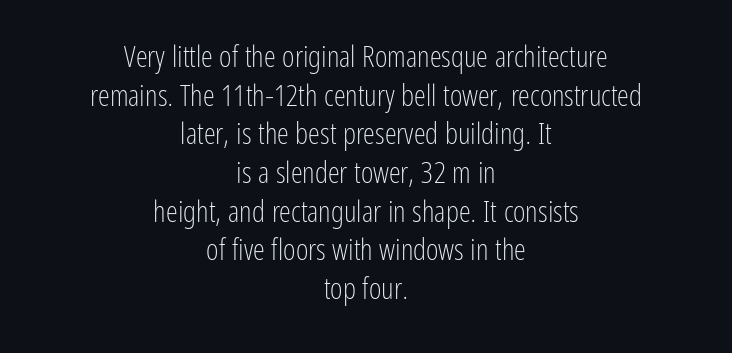
Q: Is the text bold? A: No.
Q: Is the text italic (slanted)? A: No, it is upright.
Q: Is the typeface a serif or a sans-serif typeface? A: Sans-serif.
Q: Is the text underlined? A: No.
Q: How is the paragraph aligned? A: Centered.
Q: Is the spacing between letters normal or unusually wide? A: Normal.
Q: Is the spacing between lines tight, normal or loose? A: Normal.
Q: Width (condensed, normal, or wide)? A: Condensed.
Q: Stroke contrast? A: Low.
Q: x-height? A: Medium.
Q: Monospaced? A: No.
